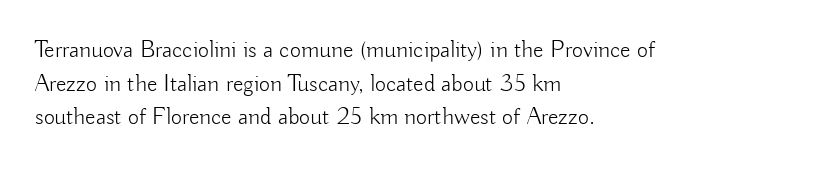
Q: Is the text bold? A: No.
Q: Is the text italic (slanted)? A: No, it is upright.
Q: Is the text underlined? A: No.
Q: How is the paragraph aligned? A: Left-aligned.
Q: Is the spacing between letters normal or unusually wide? A: Normal.
Q: Is the spacing between lines tight, normal or loose? A: Normal.
